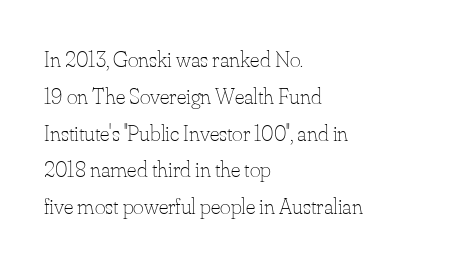
The rendering uses a moderate line-height, typical for paragraphs. The cut favours lightness, reaching ordinary text weight at its darkest. This is roman type, the default non-slanted kind. A student would call this left alignment; a typographer would say flush left, rag right. Honestly, there is no underline to notice here at all. The letterforms sit shoulder to shoulder at normal distance.
